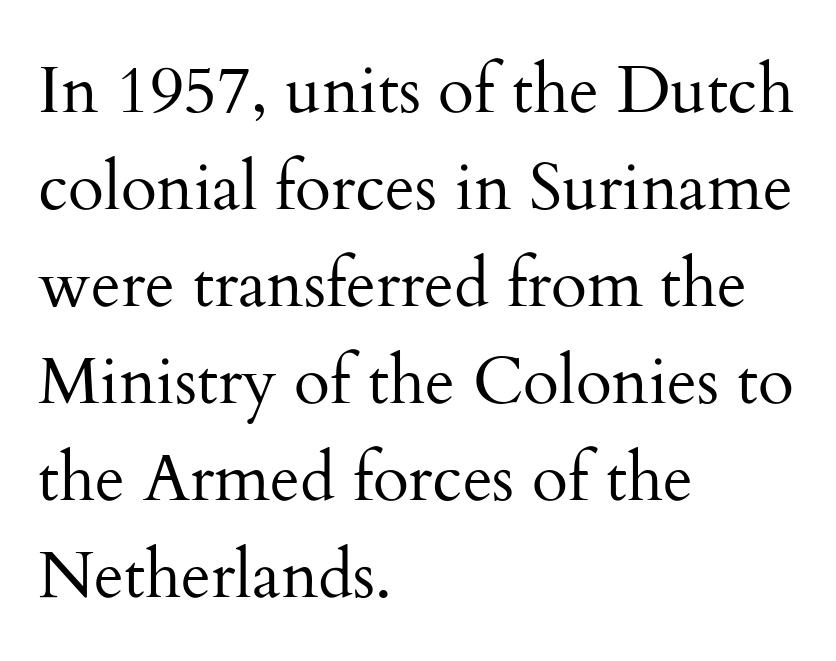
The image shows 66 px regular-weight serif type, upright; set left-aligned, normal line spacing (1.47x), normal letter spacing, not underlined; medium stroke contrast and a small x-height.
